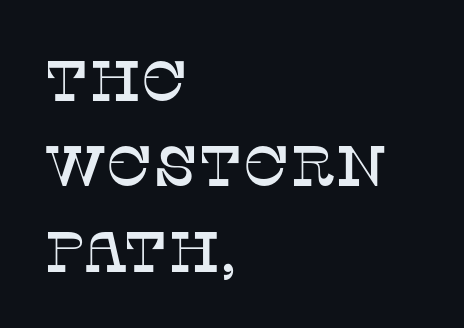
{"serif": "yes", "italic": "no", "width": "normal", "stroke_contrast": "low", "x_height": "large", "monospaced": "no", "underline": "no", "align": "left", "line_spacing": "normal", "line_spacing_ratio": 1.5, "letter_spacing": "normal", "letter_spacing_em": 0.0, "glyph_px": 57}
